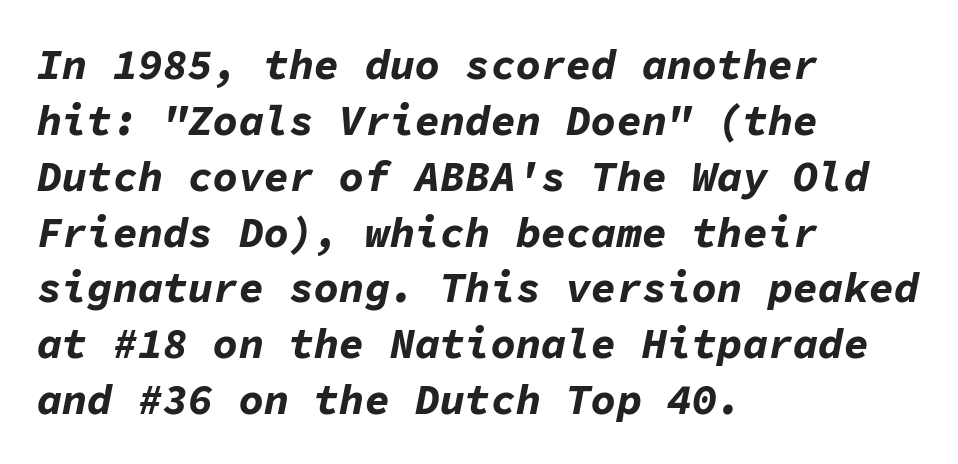
The image shows 42 px bold type, italic (leaning right), monospaced; set left-aligned, normal line spacing (1.33x), normal letter spacing, not underlined; low stroke contrast and a medium x-height.
